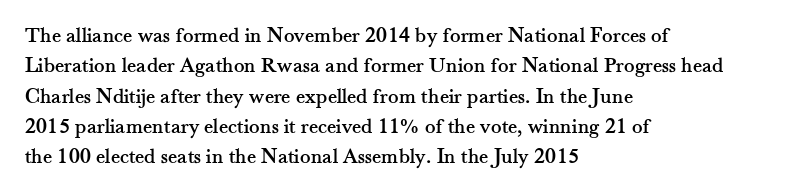
The image shows 22 px text type, upright; set left-aligned, normal line spacing (1.38x), normal letter spacing, not underlined.
